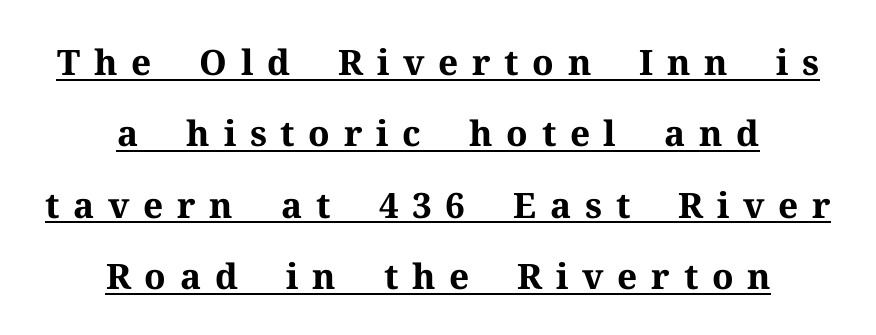
Q: Is the text bold? A: Yes.
Q: Is the text italic (slanted)? A: No, it is upright.
Q: Is the typeface a serif or a sans-serif typeface? A: Serif.
Q: Is the text underlined? A: Yes.
Q: How is the paragraph aligned? A: Centered.
Q: Is the spacing between letters normal or unusually wide? A: Unusually wide.
Q: Is the spacing between lines tight, normal or loose? A: Loose.
Q: Width (condensed, normal, or wide)? A: Normal.
Q: Stroke contrast? A: Medium.
Q: x-height? A: Medium.
Q: Monospaced? A: No.
